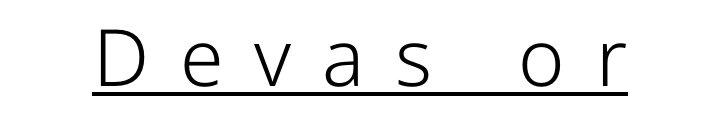
Q: Is the text bold? A: No.
Q: Is the text italic (slanted)? A: No, it is upright.
Q: Is the typeface a serif or a sans-serif typeface? A: Sans-serif.
Q: Is the text underlined? A: Yes.
Q: Is the spacing between letters normal or unusually wide? A: Unusually wide.
Q: Width (condensed, normal, or wide)? A: Normal.
Q: Stroke contrast? A: Low.
Q: x-height? A: Medium.
Q: Monospaced? A: No.
